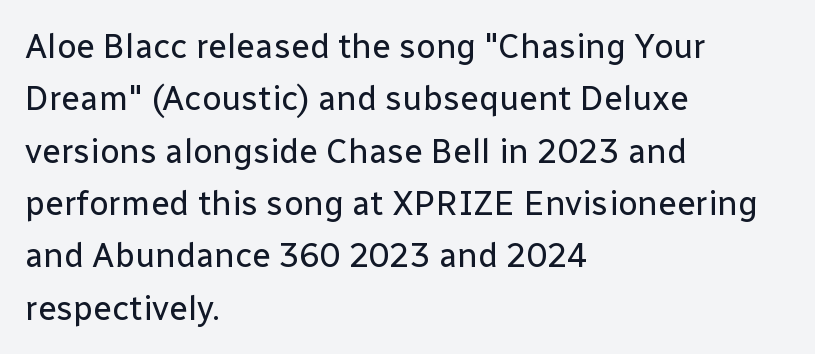
The image shows 34 px regular-weight sans-serif type, upright; set left-aligned, normal line spacing (1.54x), normal letter spacing, not underlined; low stroke contrast and a medium x-height.
